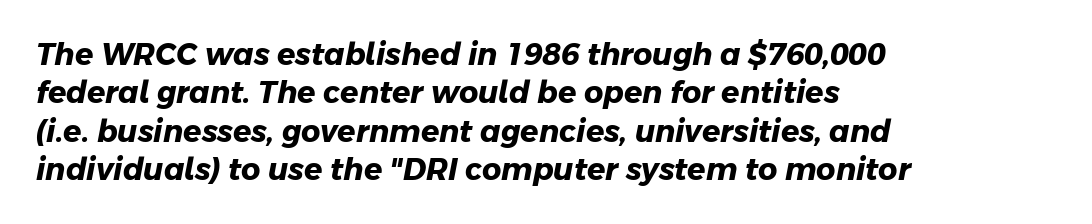
{"serif": "no", "bold": "yes", "weight": "heavy", "width": "normal", "stroke_contrast": "low", "x_height": "medium", "monospaced": "no", "underline": "no", "align": "left", "line_spacing": "normal", "line_spacing_ratio": 1.28, "letter_spacing": "normal", "letter_spacing_em": 0.0, "glyph_px": 30}
